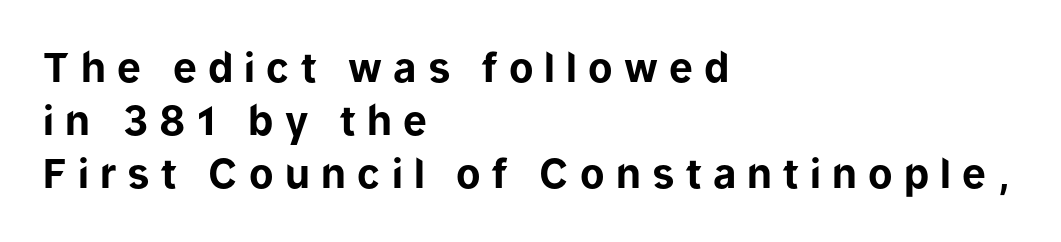
Q: Is the text bold? A: Yes.
Q: Is the text italic (slanted)? A: No, it is upright.
Q: Is the typeface a serif or a sans-serif typeface? A: Sans-serif.
Q: Is the text underlined? A: No.
Q: How is the paragraph aligned? A: Left-aligned.
Q: Is the spacing between letters normal or unusually wide? A: Unusually wide.
Q: Is the spacing between lines tight, normal or loose? A: Normal.
Q: Width (condensed, normal, or wide)? A: Normal.
Q: Stroke contrast? A: Low.
Q: x-height? A: Medium.
Q: Monospaced? A: No.
